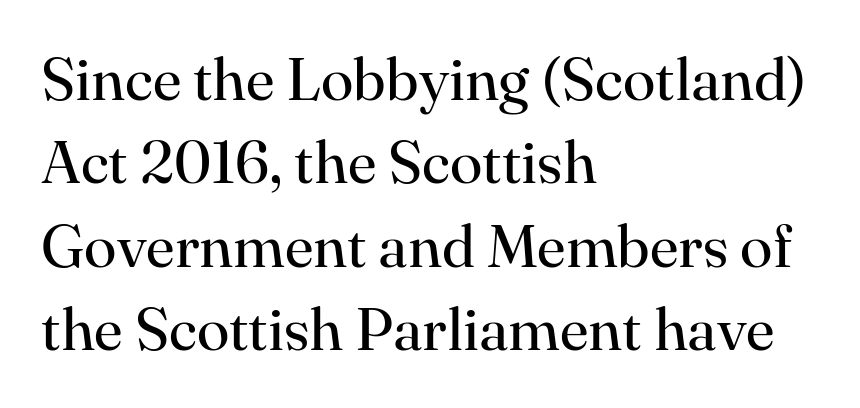
The lines sit at an ordinary, default distance from one another. All the whitespace from short lines collects on the right. You could not count columns in this text — the font is proportionally spaced. Style check: upright.
